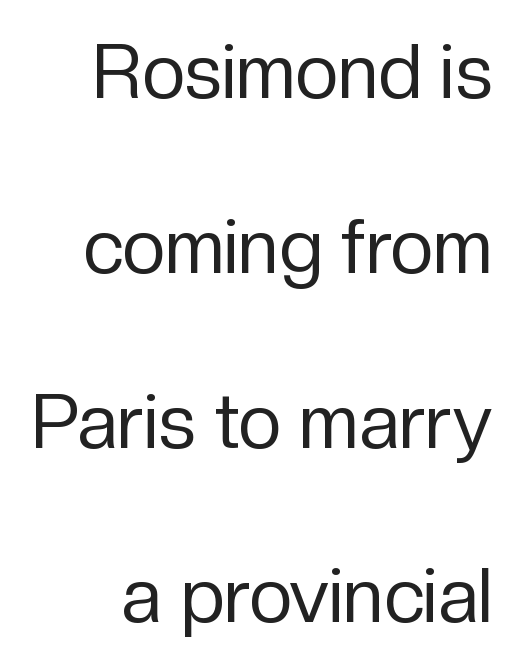
The image shows 76 px regular-weight sans-serif type, upright; set loose line spacing (2.3x), normal letter spacing, not underlined; low stroke contrast and a medium x-height.
